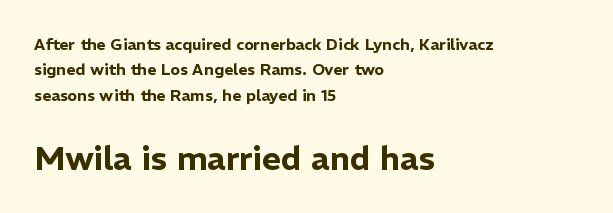
Q: Is the text italic (slanted)? A: No, it is upright.
Q: Is the typeface a serif or a sans-serif typeface? A: Sans-serif.
Q: Is the text underlined? A: No.
Q: How is the paragraph aligned? A: Left-aligned.
Q: Is the spacing between letters normal or unusually wide? A: Normal.
Q: Is the spacing between lines tight, normal or loose? A: Normal.
Q: Which block of text is set in a larger size, the first (top) or the second (bottom)? A: The second (bottom) one.
Q: Width (condensed, normal, or wide)? A: Normal.
Q: Stroke contrast? A: Low.
Q: x-height? A: Medium.
Q: Monospaced? A: No.
